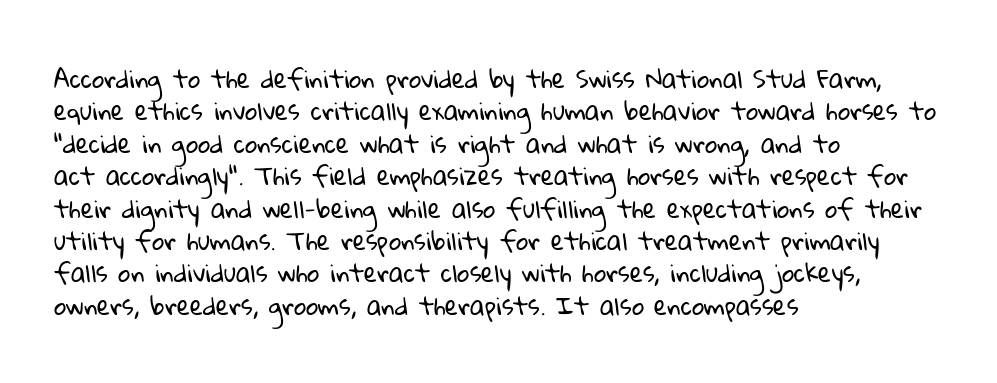
Just letters on the line, the space beneath them empty. Leading matches the norm, producing a regular column. Glyph-to-glyph distance matches everyday printed text. Left-aligned paragraph, ragged on the right. The cut favours lightness, reaching ordinary text weight at its darkest.
